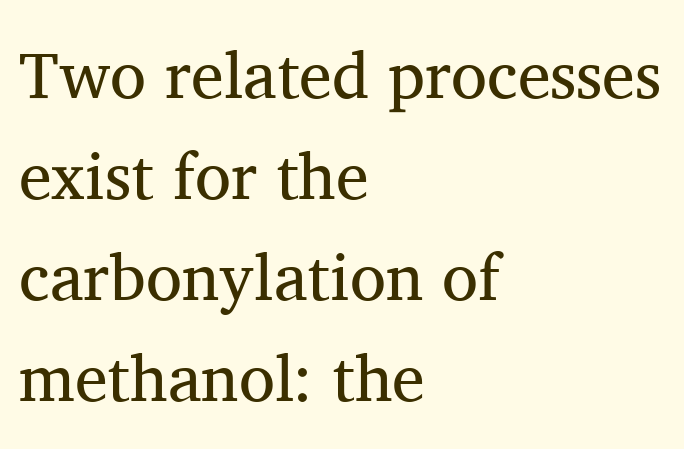
The image shows 66 px regular-weight serif type, upright; set left-aligned, normal line spacing (1.53x), normal letter spacing, not underlined; medium stroke contrast and a medium x-height.
